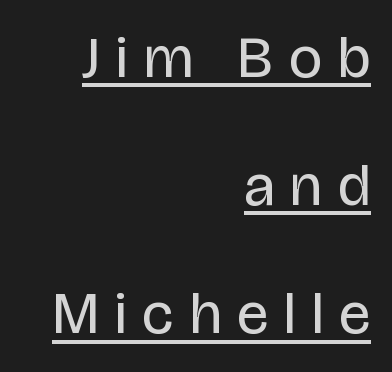
{"serif": "no", "italic": "no", "bold": "no", "weight": "regular", "width": "condensed", "stroke_contrast": "low", "x_height": "large", "monospaced": "no", "underline": "yes", "align": "right", "line_spacing": "loose", "line_spacing_ratio": 2.17, "letter_spacing": "wide", "letter_spacing_em": 0.28, "glyph_px": 59}
